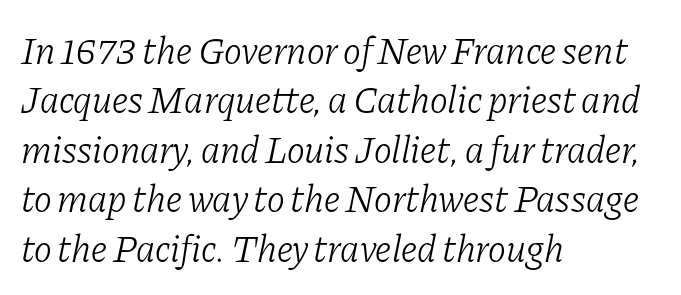
Serif or sans? Serif — the stroke terminals have little feet. There's an unmistakable incline to the writing here. A typesetter would call this leading conventional body-copy spacing. The setting favours the left margin, as ordinary paragraphs usually do. Standard letterfit; no display-style spreading of the glyphs. The passage shown is typed in a proportional face where columns would drift.
